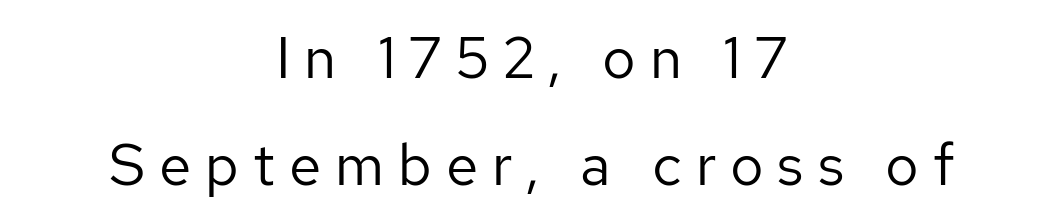
These lines stack symmetrically, like a column narrowing and widening about its center. The space beneath each line is pristine and unruled. You could only call the tracking loose — the letters float apart. Note the varied advance widths — an 'i' is clearly narrower than an 'm'.
